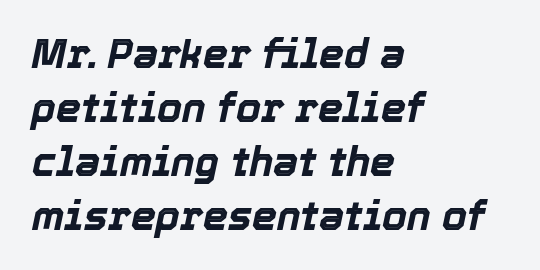
{"italic": "yes", "lean": "right", "slant_degrees": 12, "bold": "yes", "weight": "bold", "width": "normal", "x_height": "medium", "monospaced": "no", "underline": "no", "align": "left", "line_spacing": "normal", "line_spacing_ratio": 1.35, "letter_spacing": "normal", "letter_spacing_em": 0.0, "glyph_px": 40}
